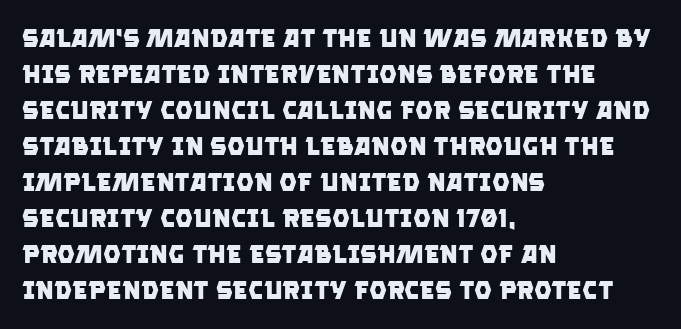
The image shows 25 px bold type; set left-aligned, normal line spacing (1.44x), normal letter spacing, not underlined.
